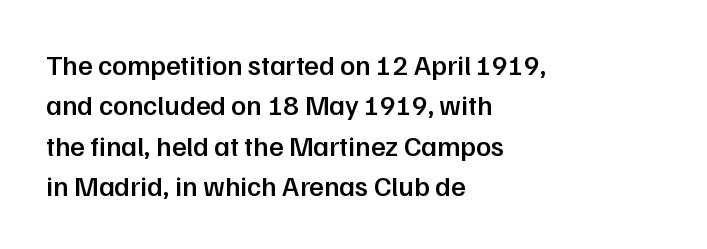
The image shows 28 px semibold sans-serif type, upright; set left-aligned, normal line spacing (1.44x), normal letter spacing, not underlined; low stroke contrast and a medium x-height.
